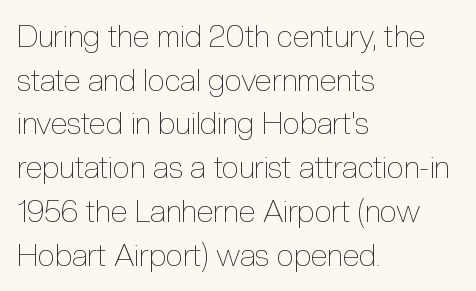
{"italic": "no", "bold": "no", "weight": "thin", "width": "condensed", "x_height": "medium", "monospaced": "no", "underline": "no", "align": "left", "line_spacing": "normal", "line_spacing_ratio": 1.41, "letter_spacing": "normal", "letter_spacing_em": 0.0, "glyph_px": 31}
